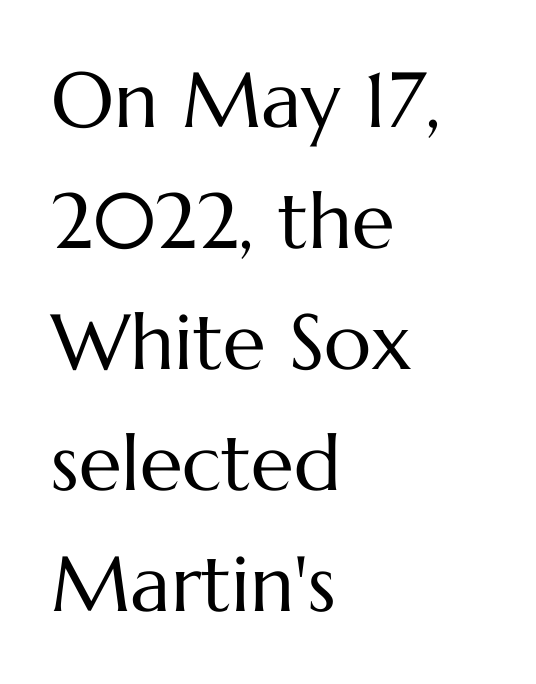
{"italic": "no", "bold": "no", "weight": "regular", "width": "normal", "stroke_contrast": "medium", "x_height": "medium", "monospaced": "no", "underline": "no", "align": "left", "line_spacing": "normal", "line_spacing_ratio": 1.55, "letter_spacing": "normal", "letter_spacing_em": 0.0, "glyph_px": 78}
